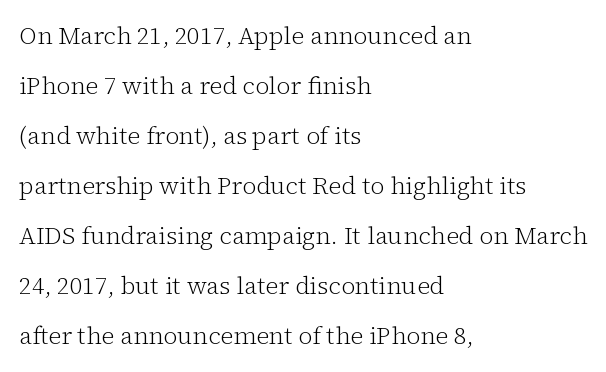
Q: Is the text bold? A: No.
Q: Is the text italic (slanted)? A: No, it is upright.
Q: Is the text underlined? A: No.
Q: How is the paragraph aligned? A: Left-aligned.
Q: Is the spacing between letters normal or unusually wide? A: Normal.
Q: Is the spacing between lines tight, normal or loose? A: Loose.
